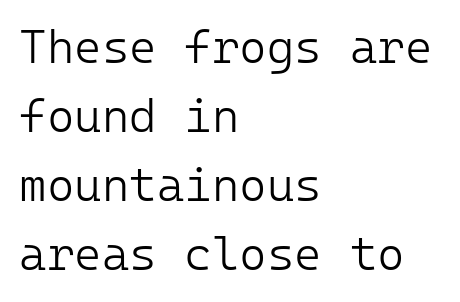
All the whitespace from short lines collects on the right. In terms of posture, this sample is upright. The gap between lines stays unmarked. Bold? No — there's no thickening of the strokes. Tracking here is standard; glyphs follow each other at the usual distance.
